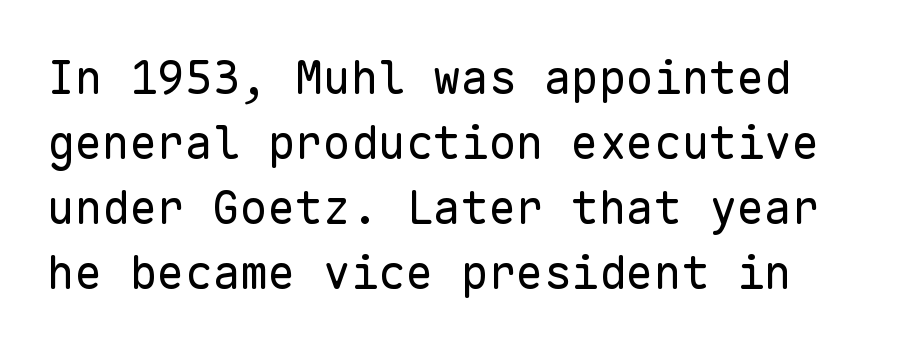
Q: Is the text bold? A: No.
Q: Is the text italic (slanted)? A: No, it is upright.
Q: Is the typeface a serif or a sans-serif typeface? A: Sans-serif.
Q: Is the text underlined? A: No.
Q: Is the spacing between letters normal or unusually wide? A: Normal.
Q: Is the spacing between lines tight, normal or loose? A: Normal.
Q: Width (condensed, normal, or wide)? A: Normal.
Q: Stroke contrast? A: Low.
Q: x-height? A: Medium.
Q: Monospaced? A: Yes.
